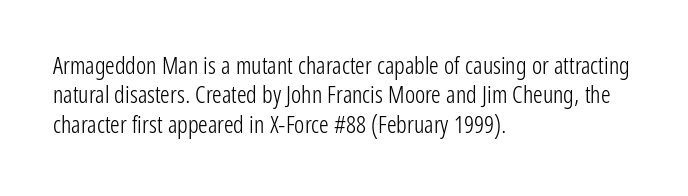
Q: Is the text bold? A: No.
Q: Is the text italic (slanted)? A: No, it is upright.
Q: Is the text underlined? A: No.
Q: How is the paragraph aligned? A: Left-aligned.
Q: Is the spacing between letters normal or unusually wide? A: Normal.
